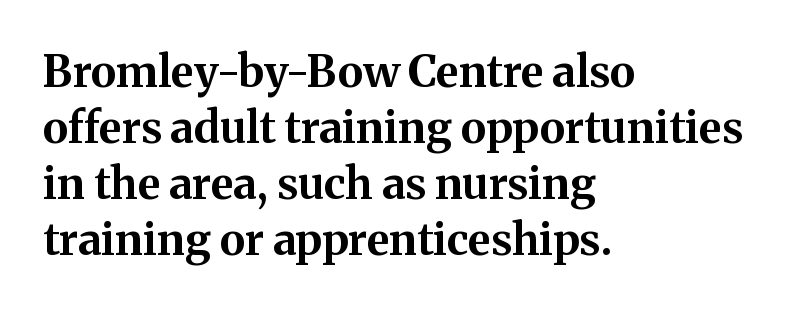
Q: Is the text bold? A: Yes.
Q: Is the text italic (slanted)? A: No, it is upright.
Q: Is the typeface a serif or a sans-serif typeface? A: Serif.
Q: Is the text underlined? A: No.
Q: How is the paragraph aligned? A: Left-aligned.
Q: Is the spacing between letters normal or unusually wide? A: Normal.
Q: Is the spacing between lines tight, normal or loose? A: Normal.
Q: Width (condensed, normal, or wide)? A: Normal.
Q: Stroke contrast? A: Medium.
Q: x-height? A: Medium.
Q: Monospaced? A: No.
